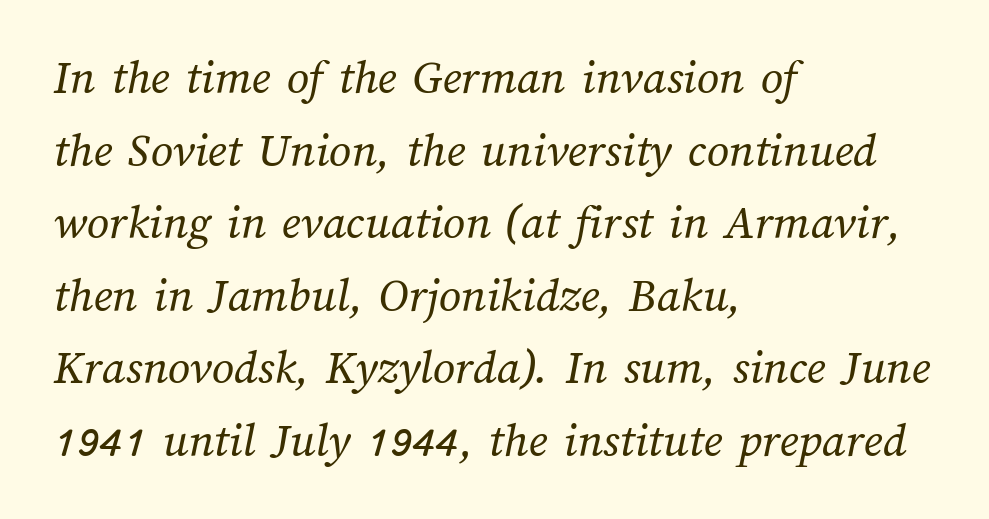
The image shows 49 px regular-weight type; set left-aligned, normal line spacing (1.48x), normal letter spacing, not underlined; medium stroke contrast and a medium x-height.
